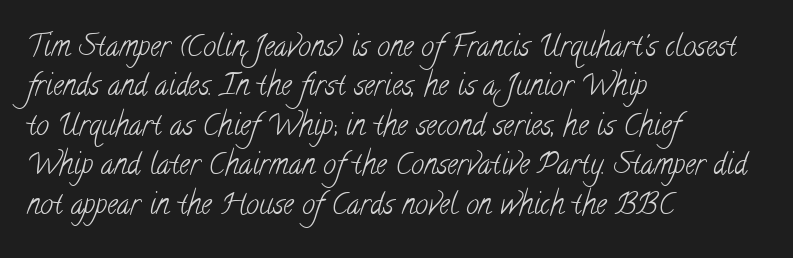
The image shows 29 px light, condensed type; set left-aligned, normal line spacing (1.36x), normal letter spacing, not underlined; low stroke contrast and a small x-height.
